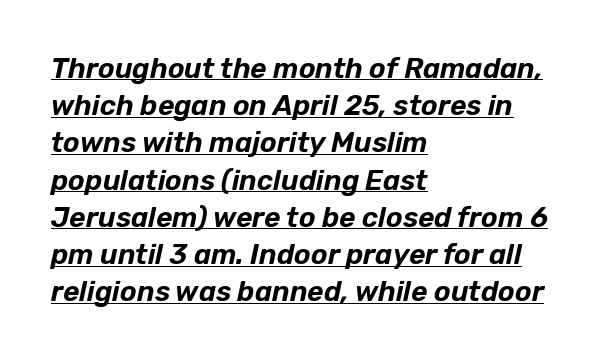
Caption: multi-line text, flush left, ragged right. A normal amount of white space separates one row of letters from the next. The type is set solid horizontally, with unmodified tracking. These lines are rendered in a variable-pitch font.
